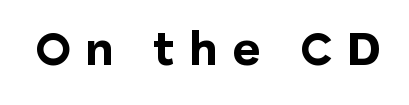
Just letters on the line, the space beneath them empty. The designer went with a sans here, leaving each stem footless. The typesetting leans heavy: a genuine bold. The lettering holds an erect, upright posture throughout.
